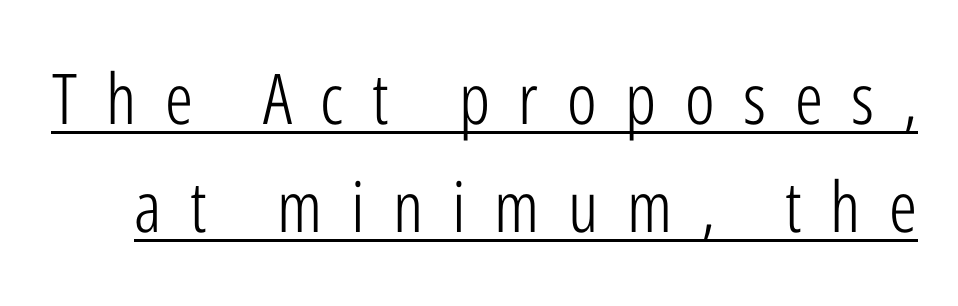
Q: Is the text bold? A: No.
Q: Is the text italic (slanted)? A: No, it is upright.
Q: Is the typeface a serif or a sans-serif typeface? A: Sans-serif.
Q: Is the text underlined? A: Yes.
Q: Is the spacing between letters normal or unusually wide? A: Unusually wide.
Q: Is the spacing between lines tight, normal or loose? A: Normal.
Q: Width (condensed, normal, or wide)? A: Condensed.
Q: Stroke contrast? A: Low.
Q: x-height? A: Medium.
Q: Monospaced? A: No.
